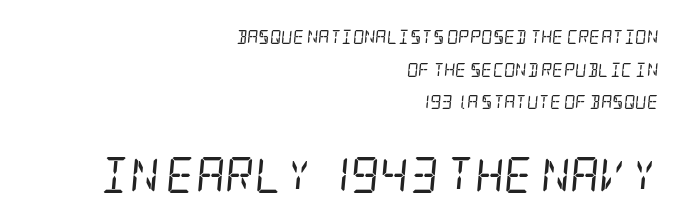
{"serif": "yes", "italic": "yes", "lean": "right", "slant_degrees": 5, "bold": "no", "weight": "regular", "width": "condensed", "stroke_contrast": "low", "x_height": "large", "underline": "no", "align": "right", "line_spacing": "loose", "line_spacing_ratio": 2.33, "letter_spacing": "normal", "letter_spacing_em": 0.0, "larger_block": "second", "size_ratio": 2.57, "glyph_px": 36}
